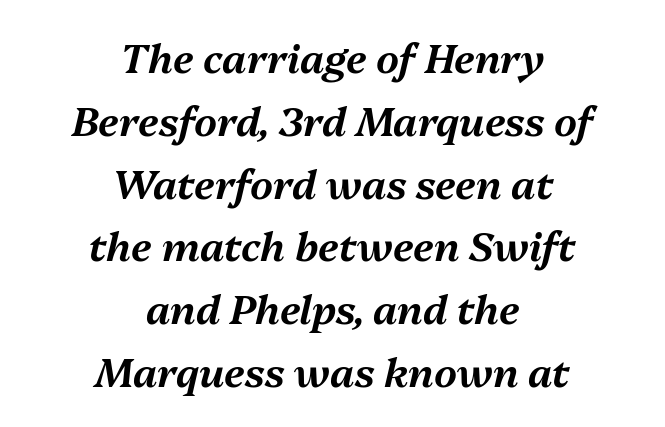
{"italic": "yes", "lean": "right", "slant_degrees": 13, "width": "normal", "stroke_contrast": "medium", "x_height": "medium", "monospaced": "no", "underline": "no", "align": "center", "line_spacing": "normal", "line_spacing_ratio": 1.57, "letter_spacing": "normal", "letter_spacing_em": 0.0, "glyph_px": 40}
